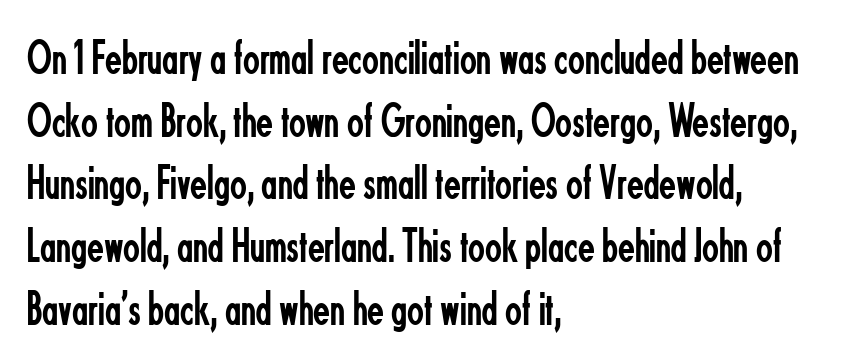
Q: Is the text bold? A: No.
Q: Is the text italic (slanted)? A: No, it is upright.
Q: Is the typeface a serif or a sans-serif typeface? A: Sans-serif.
Q: Is the text underlined? A: No.
Q: How is the paragraph aligned? A: Left-aligned.
Q: Is the spacing between letters normal or unusually wide? A: Normal.
Q: Is the spacing between lines tight, normal or loose? A: Normal.
Q: Width (condensed, normal, or wide)? A: Condensed.
Q: Stroke contrast? A: Low.
Q: x-height? A: Small.
Q: Monospaced? A: No.
